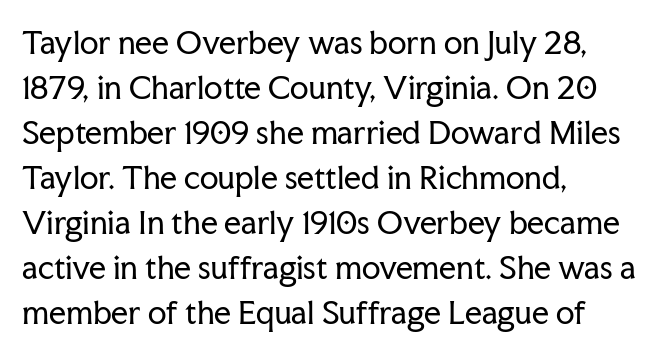
Q: Is the text bold? A: No.
Q: Is the text italic (slanted)? A: No, it is upright.
Q: Is the typeface a serif or a sans-serif typeface? A: Serif.
Q: Is the text underlined? A: No.
Q: How is the paragraph aligned? A: Left-aligned.
Q: Is the spacing between letters normal or unusually wide? A: Normal.
Q: Is the spacing between lines tight, normal or loose? A: Normal.
Q: Width (condensed, normal, or wide)? A: Normal.
Q: Stroke contrast? A: Low.
Q: x-height? A: Medium.
Q: Monospaced? A: No.
